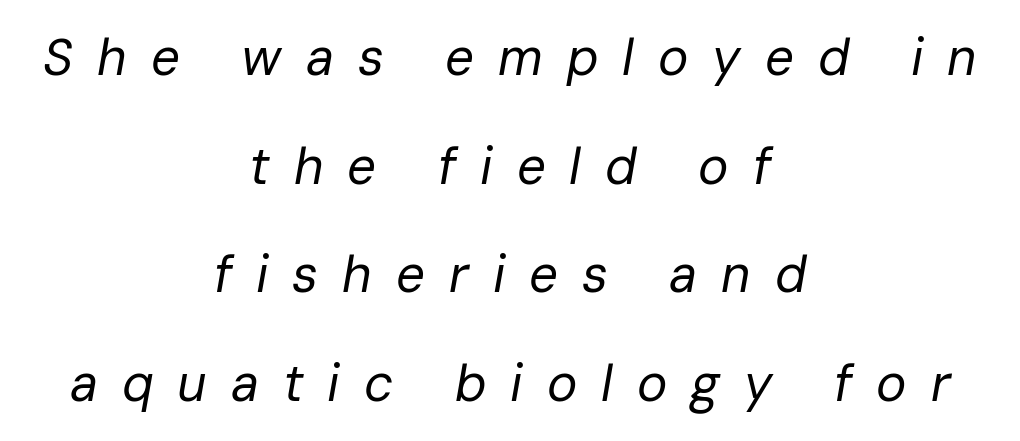
The image shows 51 px regular-weight type, italic (leaning right); set centered, loose line spacing (2.13x), unusually wide letter spacing (+0.47 em), not underlined; low stroke contrast and a medium x-height.
